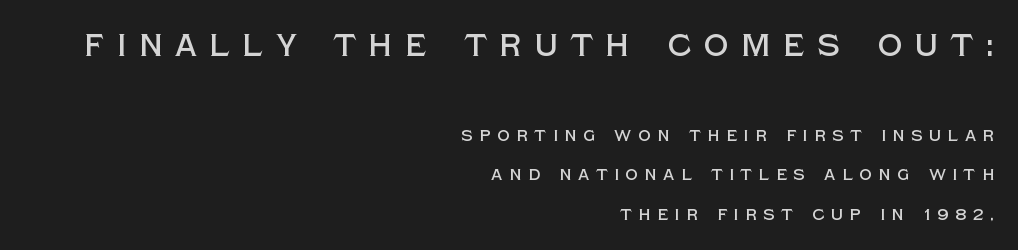
{"serif": "no", "italic": "no", "width": "normal", "x_height": "large", "monospaced": "no", "underline": "no", "align": "right", "line_spacing": "loose", "line_spacing_ratio": 2.44, "letter_spacing": "wide", "letter_spacing_em": 0.4, "larger_block": "first", "size_ratio": 1.94, "glyph_px": 31}
